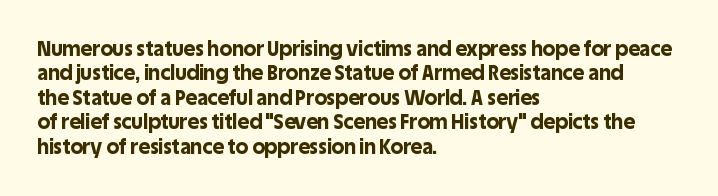
The image shows 20 px bold type, upright; set left-aligned, line spacing 1.22x, normal letter spacing, not underlined.
